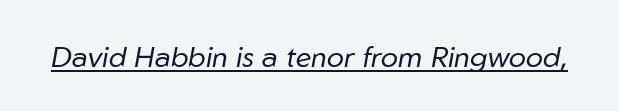
Stems here are at most as thick as an everyday book face. This rendering leaves character spacing at its baseline value. Is this a fixed-width face? No — the glyphs have proportional, varying widths. The letters are slanted; this is an italic face. The rendering uses the underline text-decoration.
